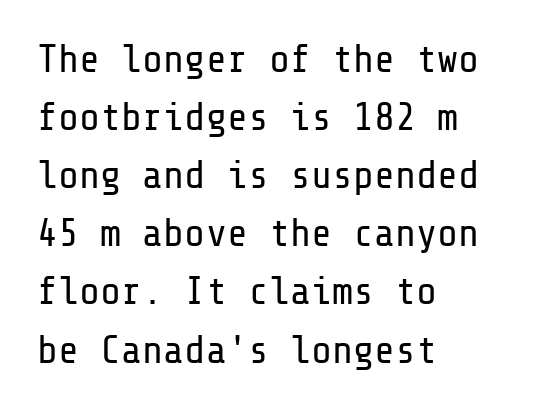
Q: Is the text bold? A: No.
Q: Is the text italic (slanted)? A: No, it is upright.
Q: Is the typeface a serif or a sans-serif typeface? A: Sans-serif.
Q: Is the text underlined? A: No.
Q: How is the paragraph aligned? A: Left-aligned.
Q: Is the spacing between letters normal or unusually wide? A: Normal.
Q: Is the spacing between lines tight, normal or loose? A: Normal.
Q: Width (condensed, normal, or wide)? A: Normal.
Q: Stroke contrast? A: Low.
Q: x-height? A: Medium.
